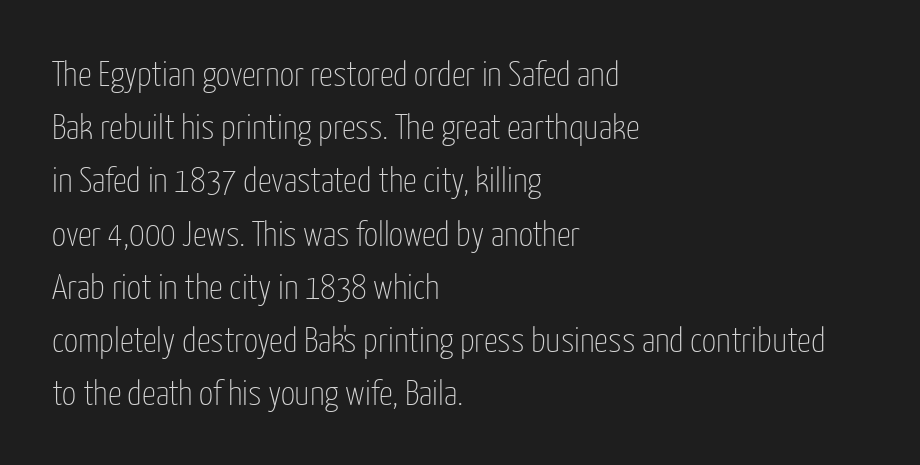
Q: Is the text bold? A: No.
Q: Is the text italic (slanted)? A: No, it is upright.
Q: Is the typeface a serif or a sans-serif typeface? A: Sans-serif.
Q: Is the text underlined? A: No.
Q: How is the paragraph aligned? A: Left-aligned.
Q: Is the spacing between letters normal or unusually wide? A: Normal.
Q: Is the spacing between lines tight, normal or loose? A: Normal.
Q: Width (condensed, normal, or wide)? A: Condensed.
Q: Stroke contrast? A: Low.
Q: x-height? A: Medium.
Q: Monospaced? A: No.
